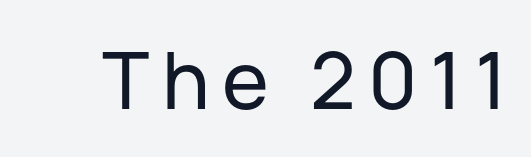
The image shows 79 px sans-serif type, upright; set not underlined; low stroke contrast and a medium x-height.
